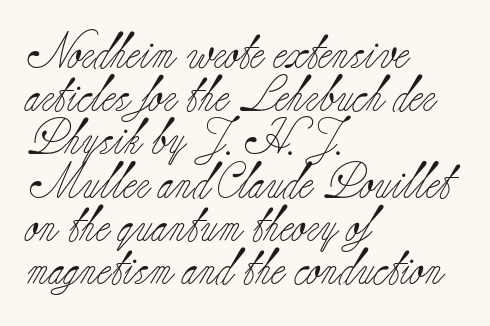
The image shows 36 px light serif type; set left-aligned, line spacing 1.2x, normal letter spacing, not underlined; low stroke contrast and a small x-height.
